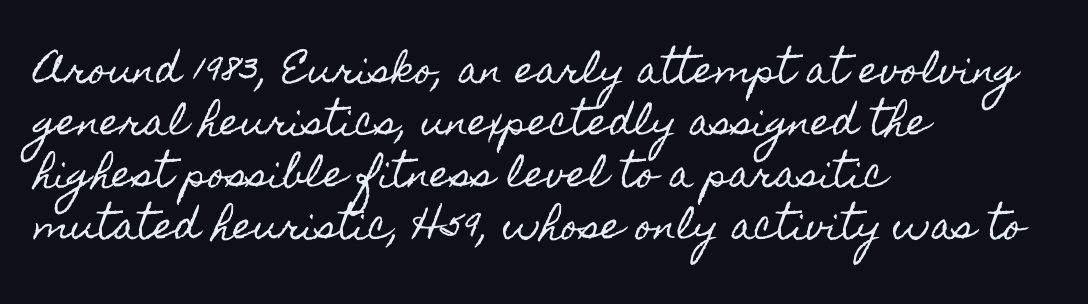
Q: Is the text italic (slanted)? A: Yes.
Q: Is the text underlined? A: No.
Q: How is the paragraph aligned? A: Left-aligned.
Q: Is the spacing between letters normal or unusually wide? A: Normal.
Q: Is the spacing between lines tight, normal or loose? A: Normal.
Q: Width (condensed, normal, or wide)? A: Condensed.
Q: x-height? A: Small.
Q: Monospaced? A: No.
